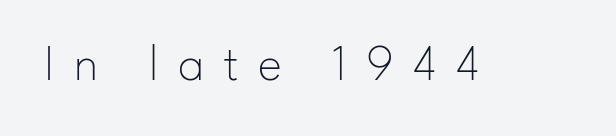
{"serif": "no", "italic": "no", "bold": "no", "weight": "thin", "width": "normal", "stroke_contrast": "low", "x_height": "small", "monospaced": "no", "underline": "no", "letter_spacing": "wide", "letter_spacing_em": 0.38, "glyph_px": 51}
